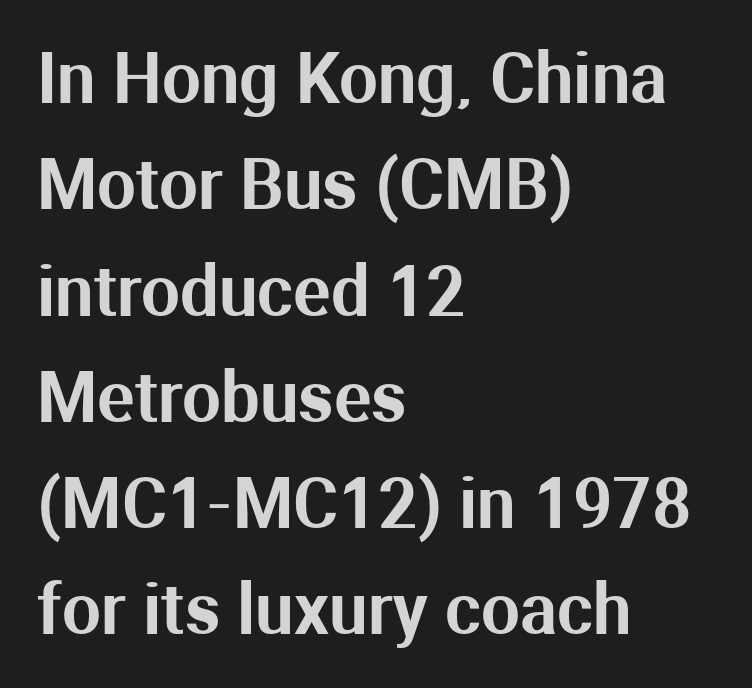
{"serif": "no", "italic": "no", "width": "normal", "stroke_contrast": "medium", "x_height": "medium", "monospaced": "no", "underline": "no", "align": "left", "line_spacing": "normal", "line_spacing_ratio": 1.54, "letter_spacing": "normal", "letter_spacing_em": 0.0, "glyph_px": 69}
